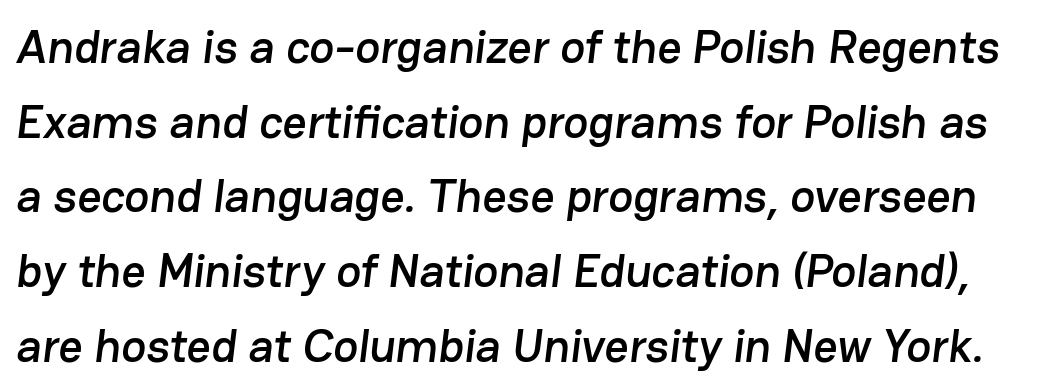
The image shows 47 px sans-serif type; set normal line spacing (1.59x), normal letter spacing, not underlined; low stroke contrast and a medium x-height.
